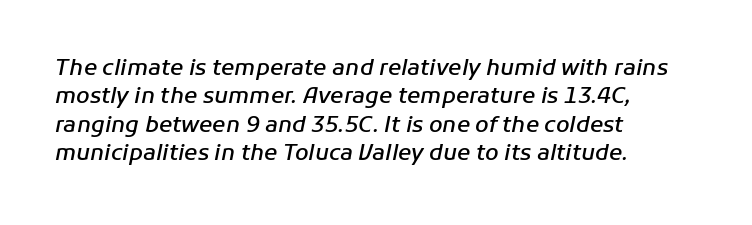
The image shows 22 px text type, italic (leaning right); set left-aligned, normal line spacing (1.29x), normal letter spacing, not underlined.
